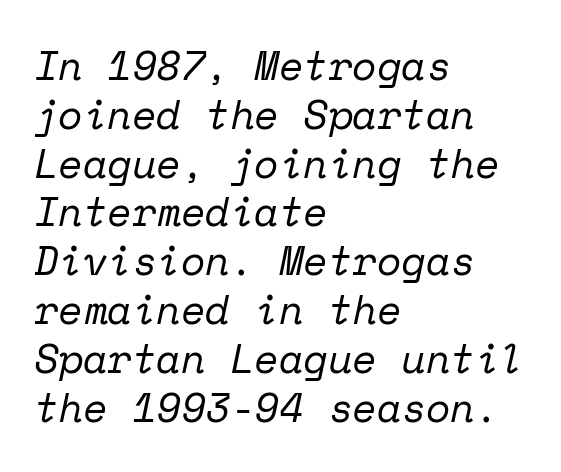
The image shows 40 px regular-weight serif type, italic (leaning right), monospaced; set left-aligned, line spacing 1.22x, normal letter spacing, not underlined; low stroke contrast and a medium x-height.
